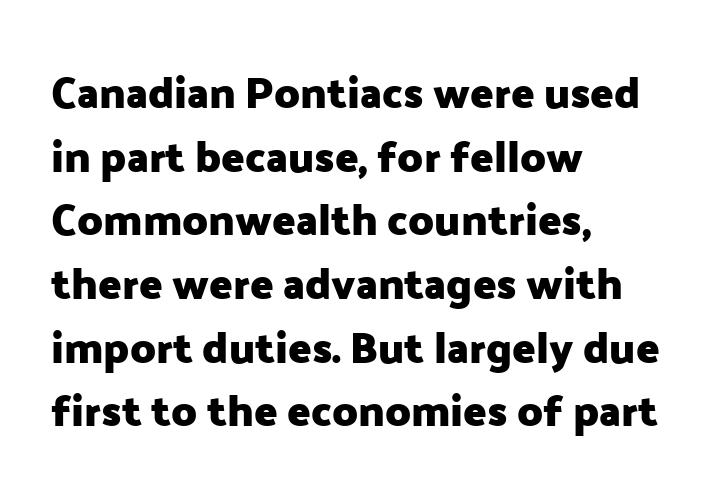
Heavy, bold letterforms. You could not count columns in this text — the font is proportionally spaced. Nobody drew a line under any word here. To sum up the face: it is a sans, with no serifs.
